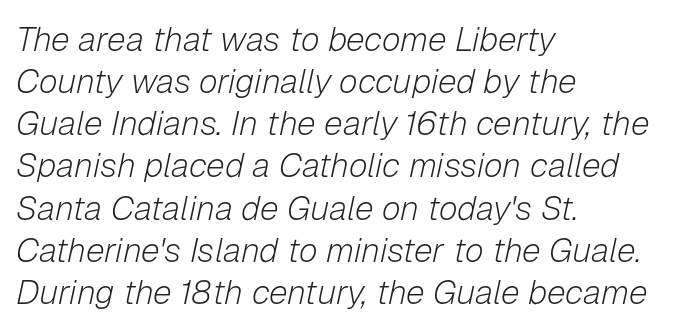
Q: Is the text bold? A: No.
Q: Is the text italic (slanted)? A: Yes, it leans right by about 12 degrees.
Q: Is the text underlined? A: No.
Q: How is the paragraph aligned? A: Left-aligned.
Q: Is the spacing between letters normal or unusually wide? A: Normal.
Q: Width (condensed, normal, or wide)? A: Normal.
Q: Stroke contrast? A: Low.
Q: x-height? A: Medium.
Q: Monospaced? A: No.
